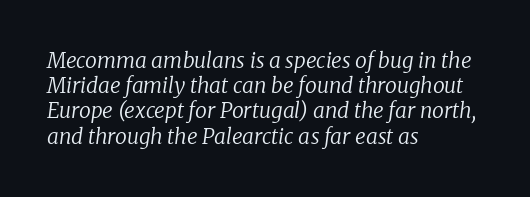
The image shows 21 px text type, italic (leaning right); set left-aligned, line spacing 1.2x, normal letter spacing, not underlined.
